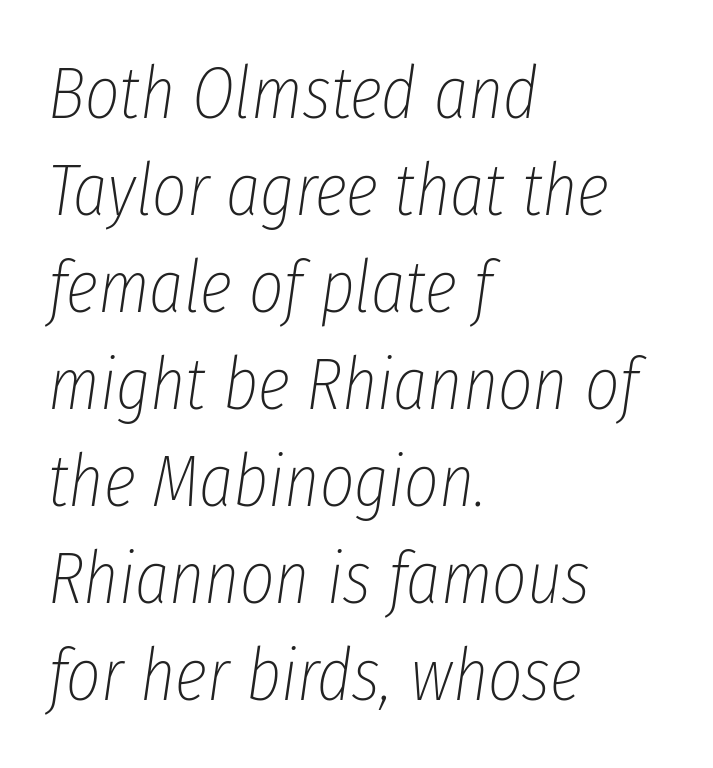
The baseline area is clear. What stands out about the letter spacing? Nothing — it is the standard amount. Layout note: lines flush left. On a weight scale, this lands at 450 or below. Here the designer chose a conventional face with non-uniform glyph widths. This is oblique type, the kind used for emphasis or titles.
